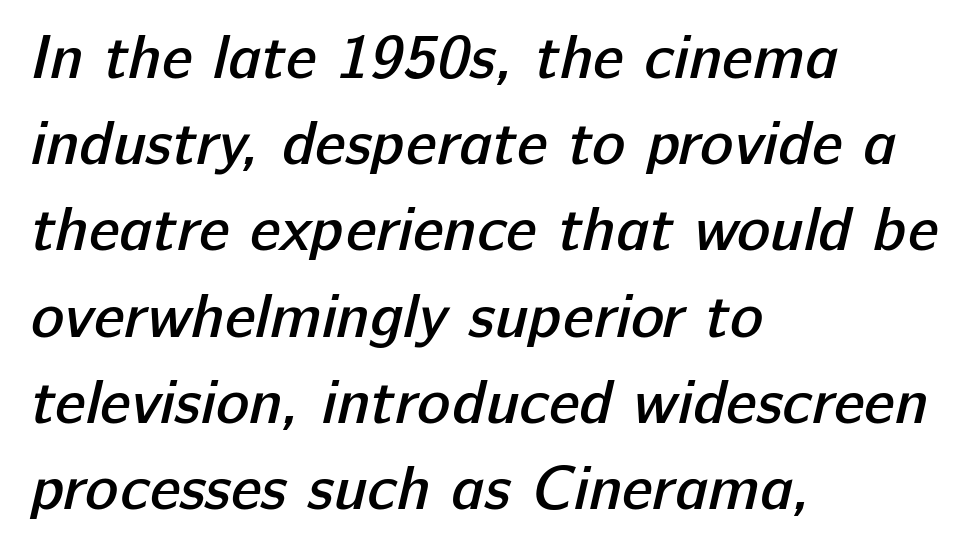
The glyphs have the mass of a demibold cut, below bold. Tracking value appears to be zero — textbook default spacing. The lines sit at an ordinary, default distance from one another. The setting favours the left margin, as ordinary paragraphs usually do.
